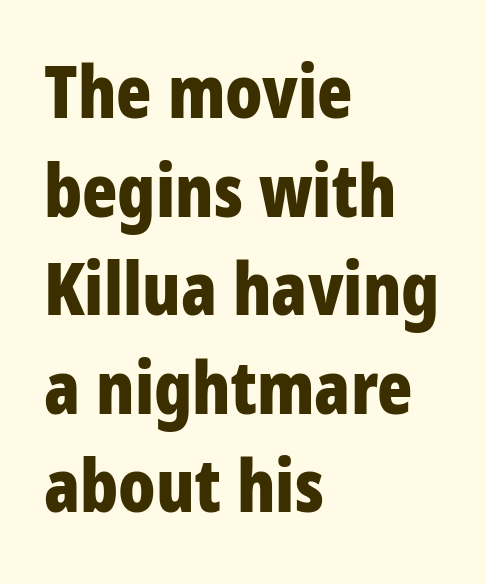
{"serif": "no", "italic": "no", "bold": "yes", "weight": "bold", "width": "condensed", "stroke_contrast": "low", "x_height": "large", "monospaced": "no", "underline": "no", "align": "left", "line_spacing": "normal", "line_spacing_ratio": 1.35, "letter_spacing": "normal", "letter_spacing_em": 0.0, "glyph_px": 73}
